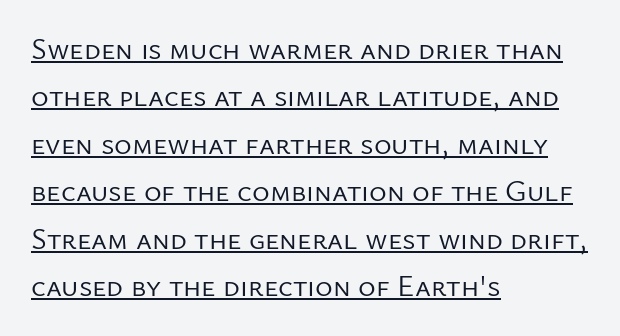
{"serif": "no", "italic": "no", "bold": "no", "weight": "regular", "width": "normal", "stroke_contrast": "low", "x_height": "medium", "monospaced": "no", "underline": "yes", "align": "left", "line_spacing": "normal", "line_spacing_ratio": 1.58, "letter_spacing": "normal", "letter_spacing_em": 0.0, "glyph_px": 30}
